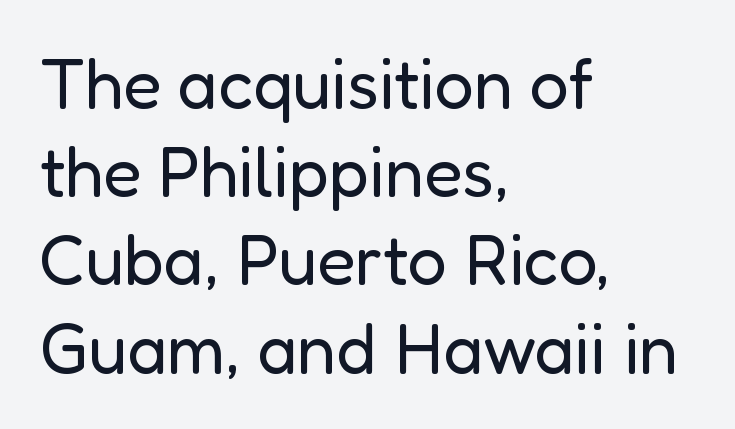
Q: Is the text bold? A: No.
Q: Is the text italic (slanted)? A: No, it is upright.
Q: Is the typeface a serif or a sans-serif typeface? A: Sans-serif.
Q: Is the text underlined? A: No.
Q: How is the paragraph aligned? A: Left-aligned.
Q: Is the spacing between letters normal or unusually wide? A: Normal.
Q: Is the spacing between lines tight, normal or loose? A: Normal.
Q: Width (condensed, normal, or wide)? A: Normal.
Q: Stroke contrast? A: Low.
Q: x-height? A: Medium.
Q: Monospaced? A: No.
